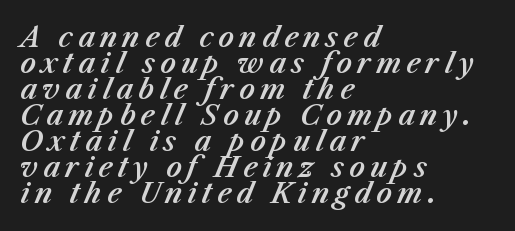
{"italic": "yes", "lean": "right", "slant_degrees": 23, "underline": "no", "align": "left", "line_spacing": "tight", "line_spacing_ratio": 0.96, "glyph_px": 27}
